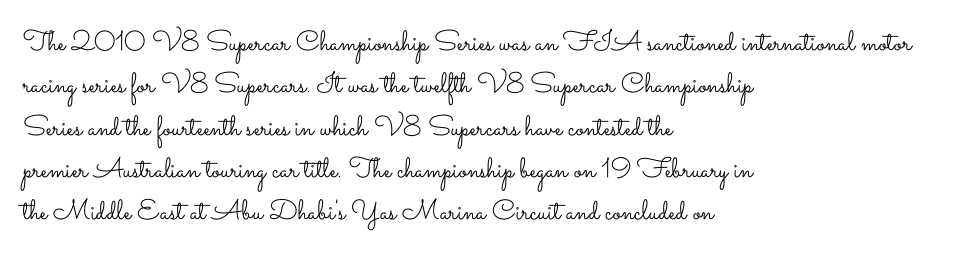
Q: Is the text bold? A: No.
Q: Is the text italic (slanted)? A: Yes.
Q: Is the text underlined? A: No.
Q: How is the paragraph aligned? A: Left-aligned.
Q: Is the spacing between letters normal or unusually wide? A: Normal.
Q: Is the spacing between lines tight, normal or loose? A: Normal.
Q: Width (condensed, normal, or wide)? A: Wide.
Q: Stroke contrast? A: Low.
Q: x-height? A: Small.
Q: Monospaced? A: No.
